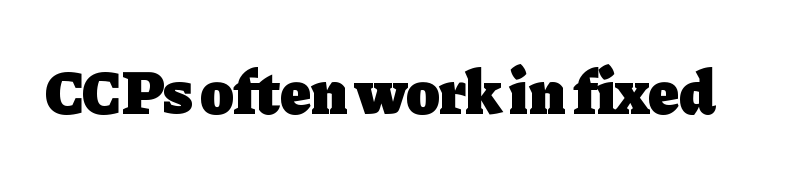
The image shows 62 px heavy serif type, upright; set normal letter spacing, not underlined; low stroke contrast and a medium x-height.
